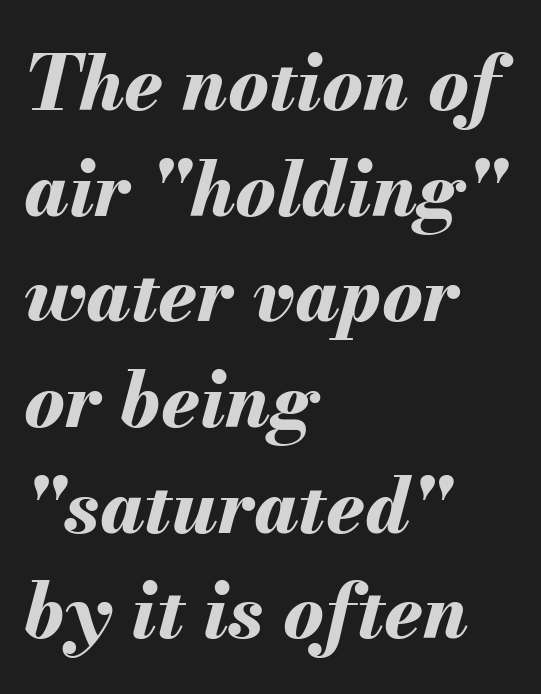
Q: Is the text bold? A: Yes.
Q: Is the text italic (slanted)? A: Yes, it leans right by about 13 degrees.
Q: Is the text underlined? A: No.
Q: How is the paragraph aligned? A: Left-aligned.
Q: Is the spacing between letters normal or unusually wide? A: Normal.
Q: Is the spacing between lines tight, normal or loose? A: Normal.
Q: Width (condensed, normal, or wide)? A: Normal.
Q: Stroke contrast? A: Medium.
Q: x-height? A: Small.
Q: Monospaced? A: No.
